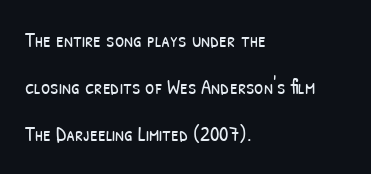
{"bold": "no", "underline": "no", "align": "left", "line_spacing": "loose", "line_spacing_ratio": 2.24, "letter_spacing": "normal", "letter_spacing_em": 0.0, "glyph_px": 21}
